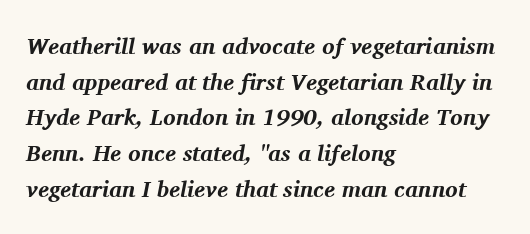
{"italic": "yes", "lean": "right", "slant_degrees": 11, "bold": "yes", "underline": "no", "align": "left", "line_spacing": "normal", "line_spacing_ratio": 1.55, "letter_spacing": "normal", "letter_spacing_em": 0.0, "glyph_px": 23}
